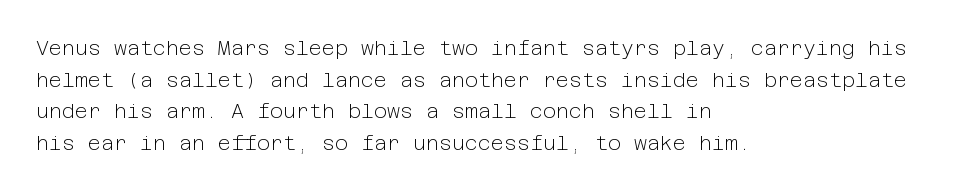
Q: Is the text bold? A: No.
Q: Is the text italic (slanted)? A: No, it is upright.
Q: Is the text underlined? A: No.
Q: How is the paragraph aligned? A: Left-aligned.
Q: Is the spacing between letters normal or unusually wide? A: Normal.
Q: Is the spacing between lines tight, normal or loose? A: Normal.
